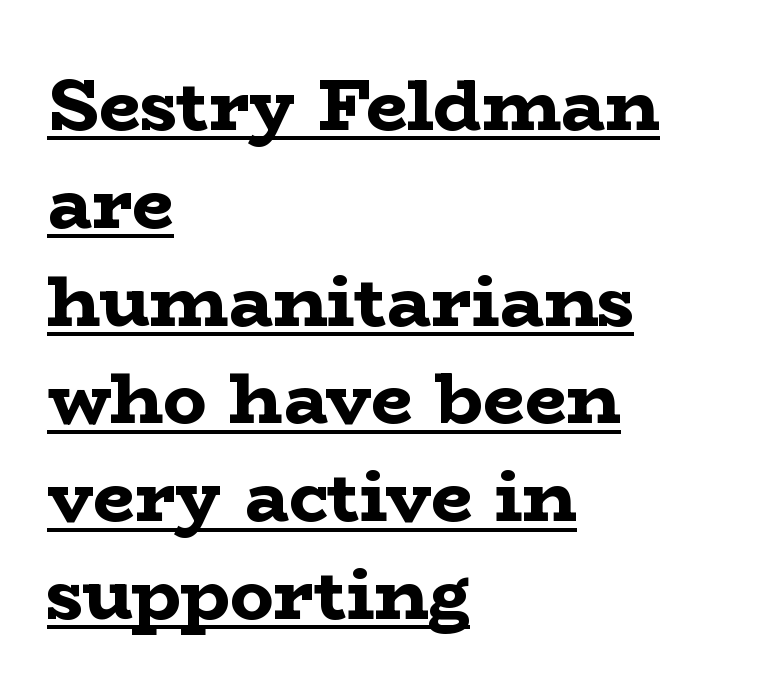
{"serif": "yes", "italic": "no", "bold": "yes", "weight": "bold", "width": "wide", "stroke_contrast": "low", "x_height": "medium", "monospaced": "no", "underline": "yes", "align": "left", "line_spacing": "normal", "line_spacing_ratio": 1.34, "letter_spacing": "normal", "letter_spacing_em": 0.0, "glyph_px": 73}
